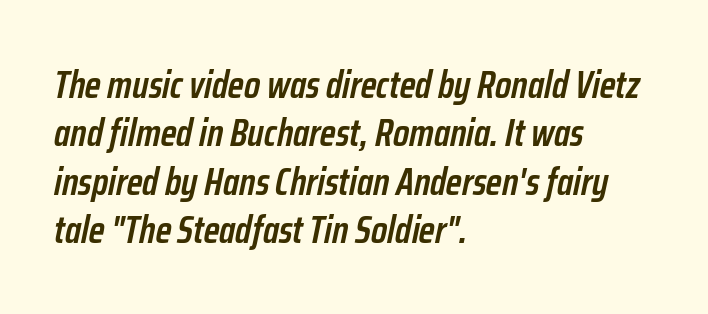
The image shows 38 px semibold, condensed type, italic (leaning right); set left-aligned, normal line spacing (1.27x), normal letter spacing, not underlined; low stroke contrast and a medium x-height.
